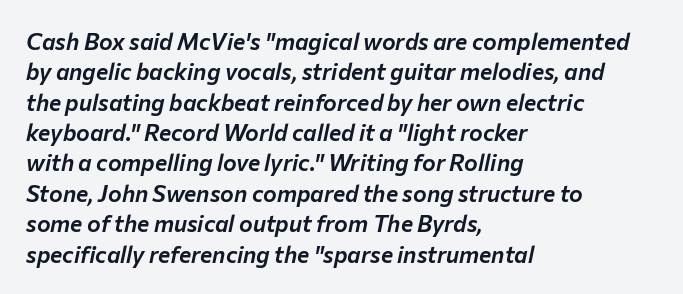
Q: Is the text italic (slanted)? A: Yes, it leans right by about 12 degrees.
Q: Is the text underlined? A: No.
Q: How is the paragraph aligned? A: Left-aligned.
Q: Is the spacing between letters normal or unusually wide? A: Normal.
Q: Is the spacing between lines tight, normal or loose? A: Normal.
